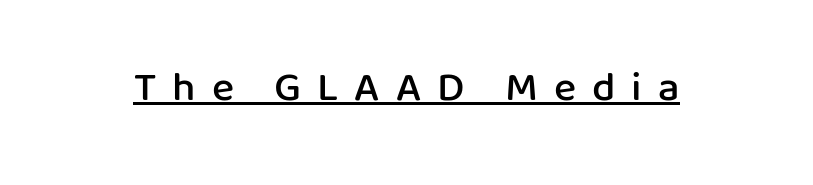
The string is rendered with underlining switched on. Substantial extra tracking has been applied to these lines. Looks like regular typesetting: each glyph gets only the width it needs. Characters remain perfectly vertical along every line. Note: no serifs on the glyphs. Every letter is mildly thick-stroked: semibold rather than bold.
